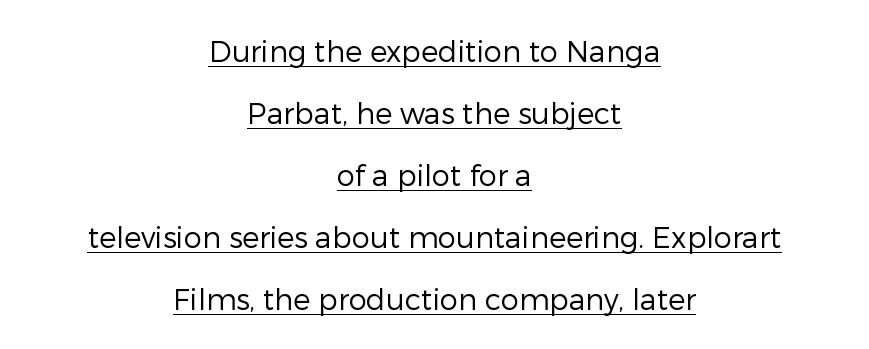
{"serif": "no", "italic": "no", "bold": "no", "weight": "regular", "width": "normal", "stroke_contrast": "low", "x_height": "medium", "monospaced": "no", "underline": "yes", "align": "center", "line_spacing": "loose", "line_spacing_ratio": 2.14, "letter_spacing": "normal", "letter_spacing_em": 0.0, "glyph_px": 29}
